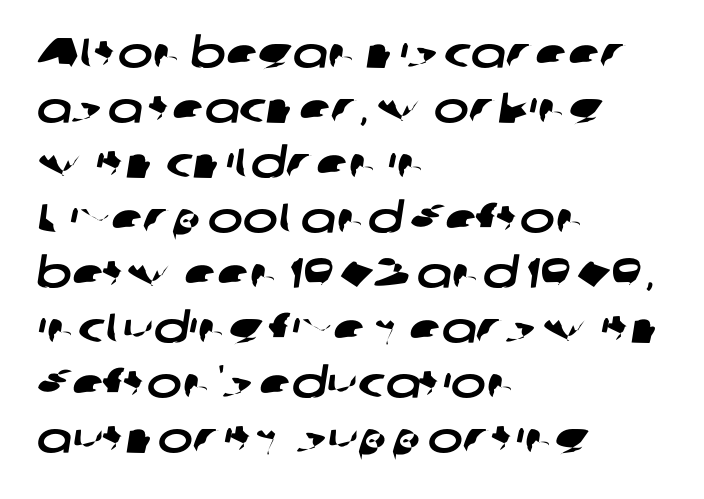
The image shows 42 px wide sans-serif type; set left-aligned, normal line spacing (1.31x), normal letter spacing, not underlined; low stroke contrast and a medium x-height.
